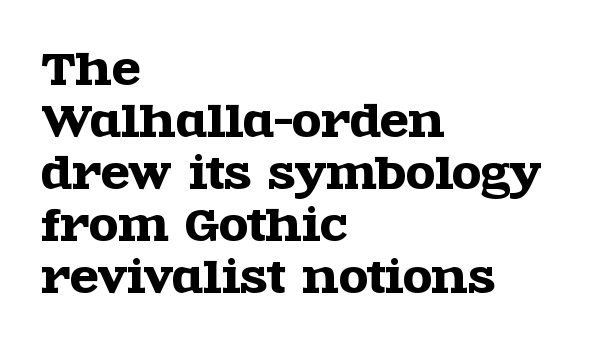
The image shows 42 px wide serif type, upright; set left-aligned, line spacing 1.24x, normal letter spacing, not underlined; a large x-height.
